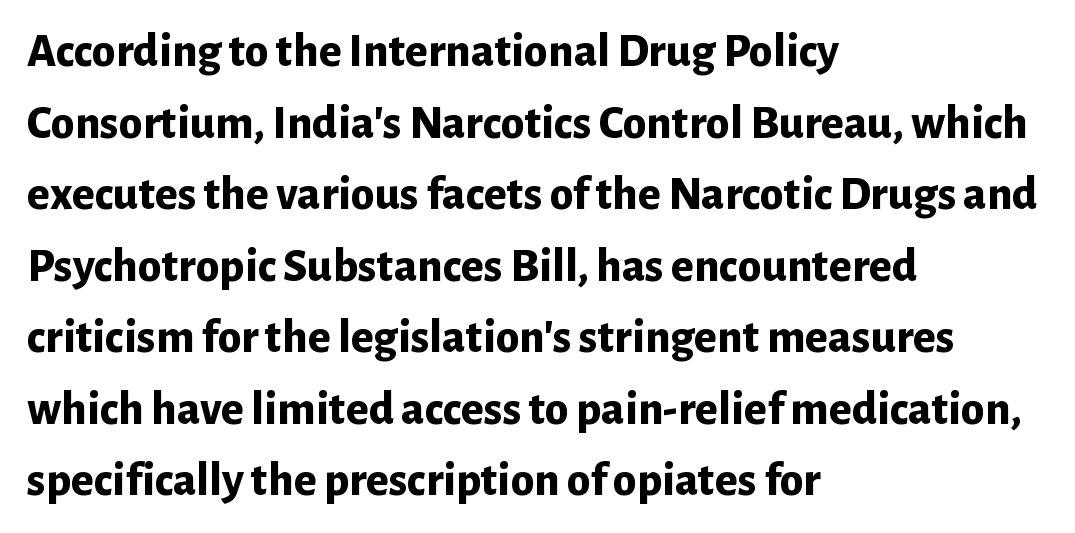
{"serif": "no", "italic": "no", "bold": "yes", "weight": "bold", "width": "normal", "stroke_contrast": "low", "x_height": "medium", "monospaced": "no", "underline": "no", "align": "left", "line_spacing": "normal", "line_spacing_ratio": 1.49, "letter_spacing": "normal", "letter_spacing_em": 0.0, "glyph_px": 48}
